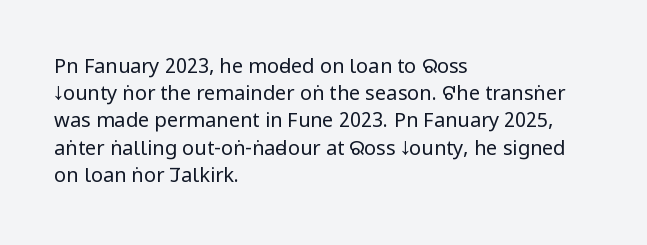
{"italic": "no", "bold": "no", "underline": "no", "align": "left", "line_spacing": "normal", "line_spacing_ratio": 1.36, "letter_spacing": "normal", "letter_spacing_em": 0.0, "glyph_px": 20}
